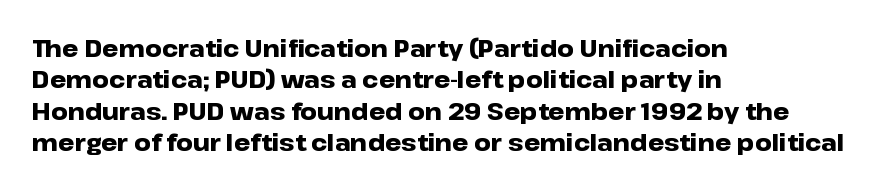
{"italic": "no", "bold": "yes", "underline": "no", "align": "left", "line_spacing": "normal", "line_spacing_ratio": 1.36, "letter_spacing": "normal", "letter_spacing_em": 0.0, "glyph_px": 23}
